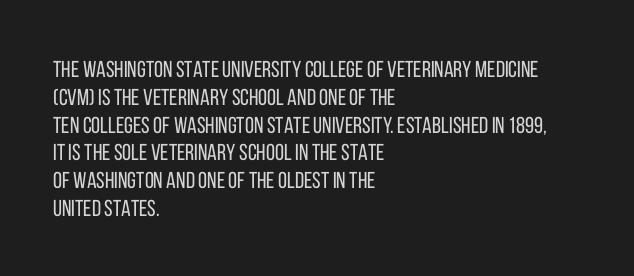
The image shows 23 px text type, upright; set left-aligned, line spacing 1.21x, normal letter spacing, not underlined.
